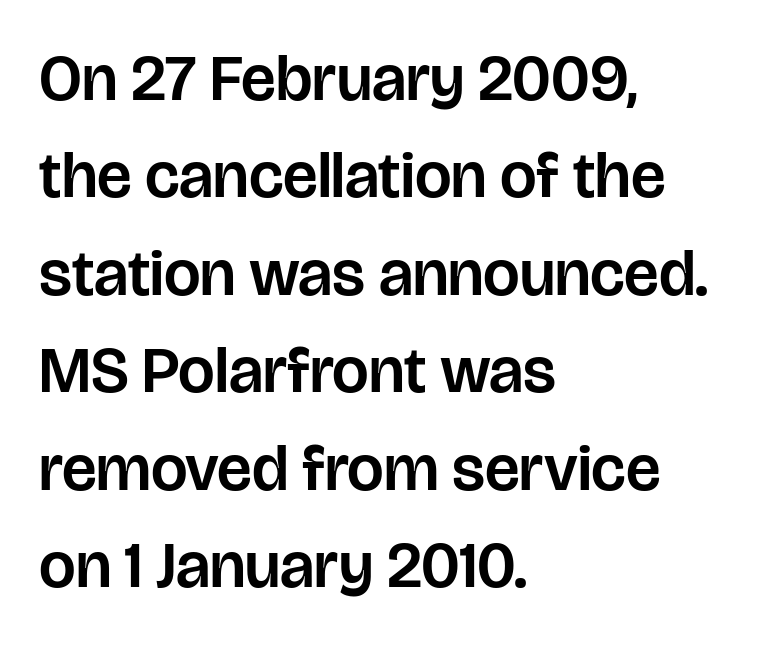
The image shows 65 px sans-serif type, upright; set left-aligned, normal line spacing (1.5x), normal letter spacing, not underlined; low stroke contrast and a large x-height.
